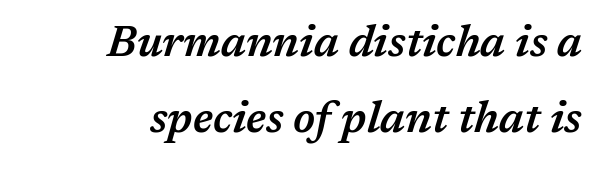
The image shows 43 px semibold type, italic (leaning right); set line spacing 1.77x, normal letter spacing, not underlined; medium stroke contrast and a medium x-height.
